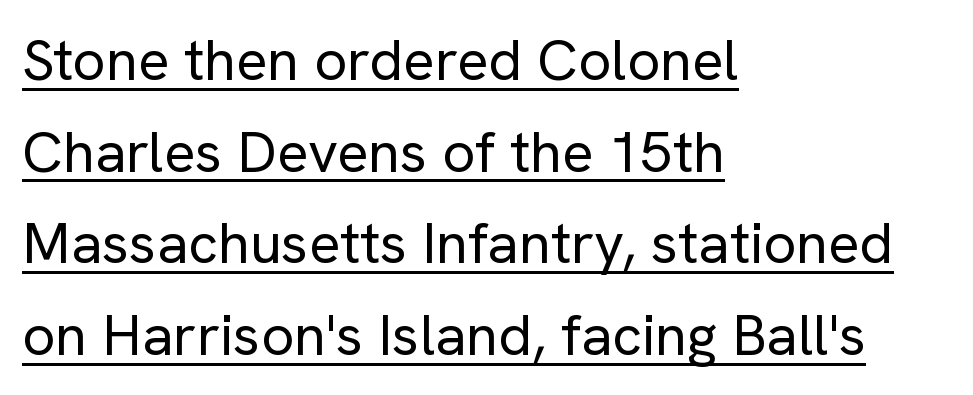
{"serif": "no", "italic": "no", "bold": "no", "weight": "regular", "width": "normal", "stroke_contrast": "low", "x_height": "medium", "monospaced": "no", "underline": "yes", "align": "left", "line_spacing": "normal", "line_spacing_ratio": 1.58, "letter_spacing": "normal", "letter_spacing_em": 0.0, "glyph_px": 58}
